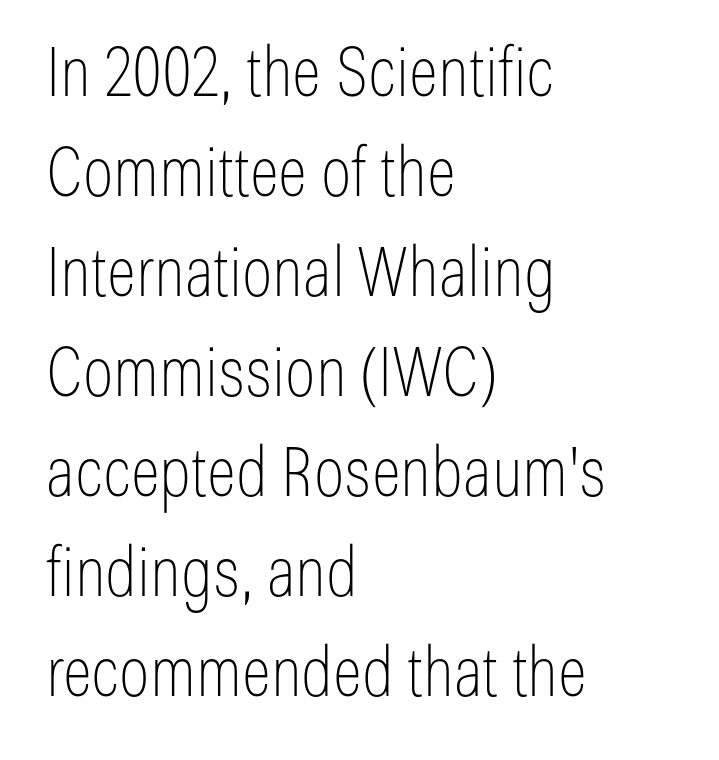
{"serif": "no", "italic": "no", "bold": "no", "weight": "thin", "width": "condensed", "stroke_contrast": "low", "x_height": "medium", "monospaced": "no", "underline": "no", "align": "left", "line_spacing": "normal", "line_spacing_ratio": 1.45, "letter_spacing": "normal", "letter_spacing_em": 0.0, "glyph_px": 69}
